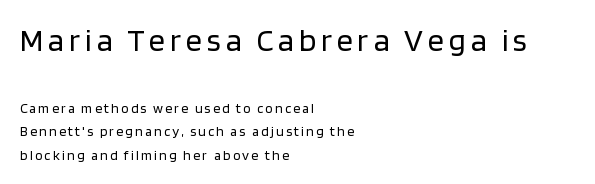
The image shows 32 px regular-weight sans-serif type, upright; set left-aligned, normal line spacing (1.67x), not underlined; the first (top) block is 2.29x larger; low stroke contrast and a large x-height.
